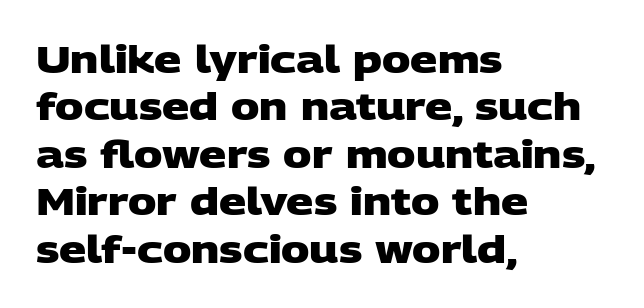
{"serif": "no", "bold": "yes", "weight": "heavy", "width": "wide", "stroke_contrast": "low", "x_height": "large", "monospaced": "no", "underline": "no", "align": "left", "line_spacing": "normal", "line_spacing_ratio": 1.25, "letter_spacing": "normal", "letter_spacing_em": 0.0, "glyph_px": 38}
